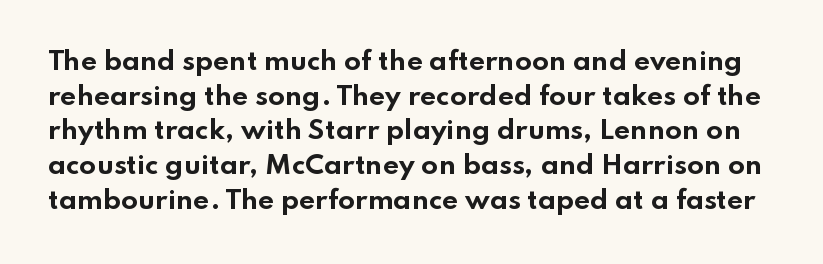
Q: Is the text bold? A: Yes.
Q: Is the text italic (slanted)? A: No, it is upright.
Q: Is the text underlined? A: No.
Q: Is the spacing between letters normal or unusually wide? A: Normal.
Q: Is the spacing between lines tight, normal or loose? A: Normal.
